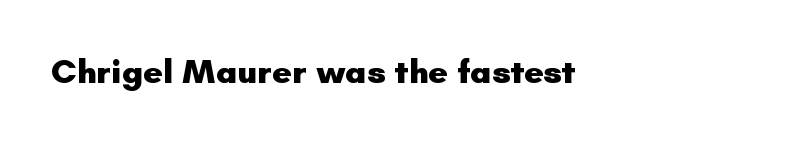
Q: Is the text bold? A: Yes.
Q: Is the text italic (slanted)? A: No, it is upright.
Q: Is the typeface a serif or a sans-serif typeface? A: Sans-serif.
Q: Is the text underlined? A: No.
Q: Is the spacing between letters normal or unusually wide? A: Normal.
Q: Width (condensed, normal, or wide)? A: Normal.
Q: Stroke contrast? A: Low.
Q: x-height? A: Small.
Q: Monospaced? A: No.
